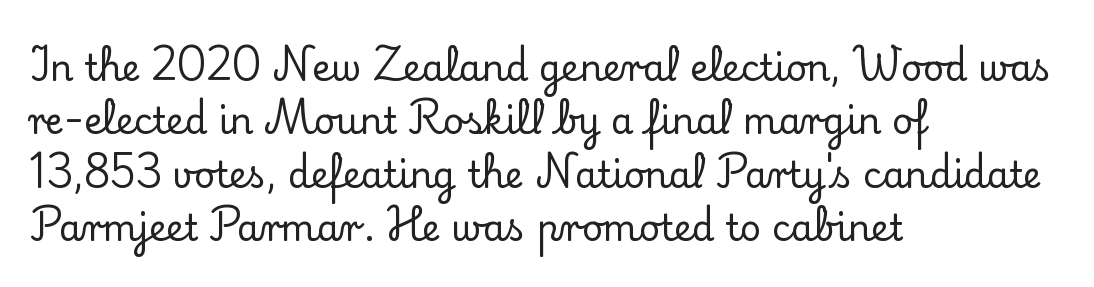
The image shows 36 px serif type, upright; set left-aligned, normal line spacing (1.48x), normal letter spacing, not underlined; low stroke contrast and a small x-height.
